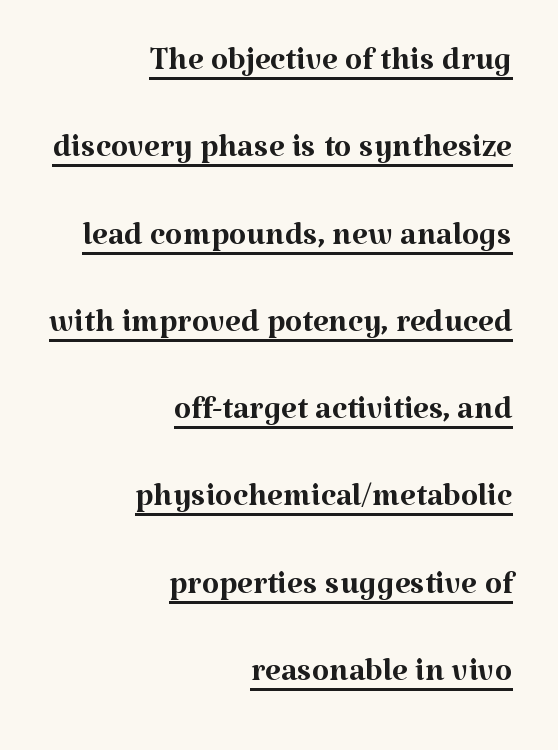
Spacing verdict: proportional, widths tailored to each character. The typography opts for an upright posture over an oblique one. The specimen includes a rule beneath the text block's lines. Observe the serifs anchoring each vertical stroke in this sample.
